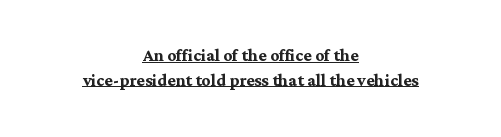
In terms of leading, this rendering errs on the cramped side. Tracking value appears to be zero — textbook default spacing. The typesetting leans heavy: a genuine bold. Both edges are ragged and mirror each other, which tells us the setting is centered. The font's upright variant was chosen for this text. The passage shown is underscored from start to finish.
